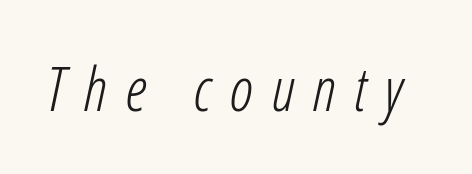
{"italic": "yes", "lean": "right", "slant_degrees": 12, "bold": "no", "weight": "light", "width": "condensed", "stroke_contrast": "low", "x_height": "medium", "monospaced": "no", "underline": "no", "letter_spacing": "wide", "letter_spacing_em": 0.3, "glyph_px": 61}
